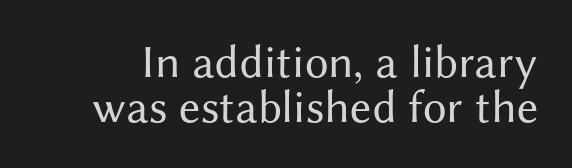
The image shows 47 px regular-weight sans-serif type, upright; set tight line spacing (0.95x), normal letter spacing, not underlined; medium stroke contrast and a medium x-height.
